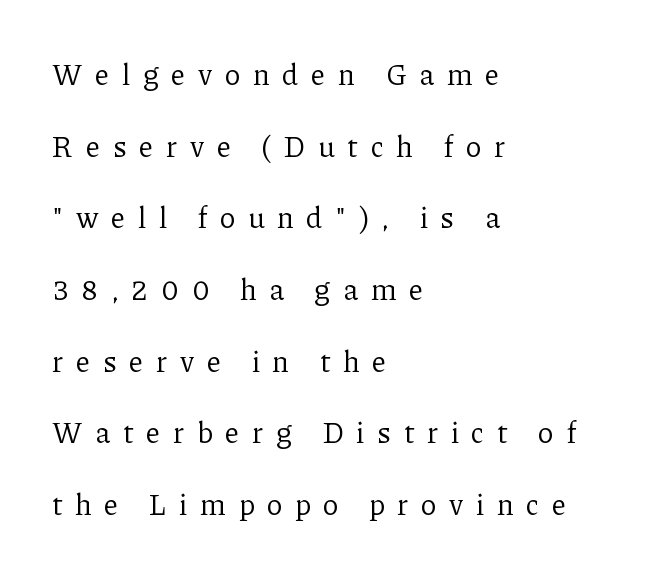
The image shows 29 px regular-weight serif type, upright; set left-aligned, loose line spacing (2.47x), unusually wide letter spacing (+0.43 em), not underlined; low stroke contrast and a medium x-height.
